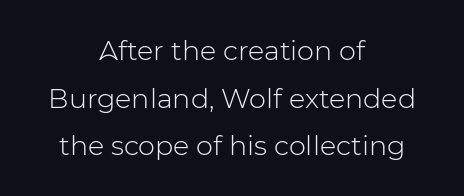
You can tell it's not italic because the verticals are truly vertical. Does extra space separate the letters? No, they use regular spacing. Centered paragraph, ragged on both sides. The font is comparable to plain body text, perhaps lighter. Unmarked baselines from the first word to the last.
